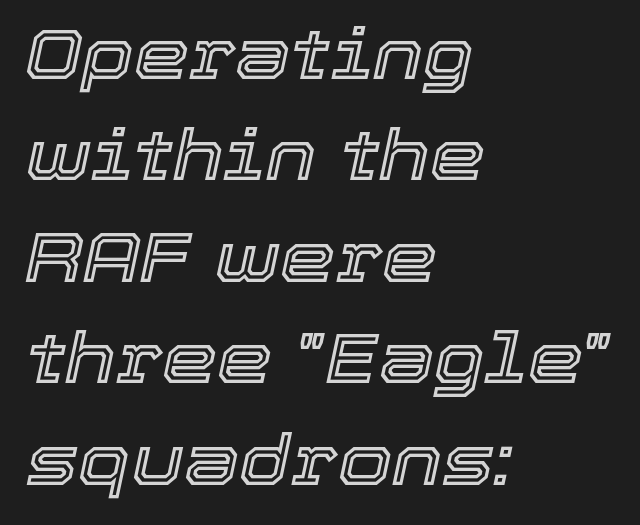
You could call the tracking neutral — neither tight nor loose. This is oblique type, the kind used for emphasis or titles. Just letters on the line, the space beneath them empty. The rag falls on the right side of this text block.
